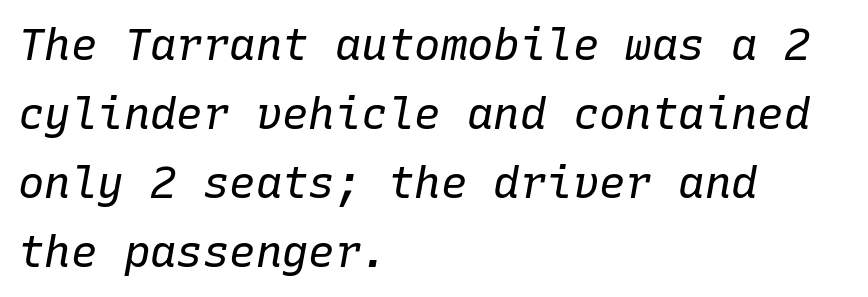
{"italic": "yes", "lean": "right", "slant_degrees": 10, "bold": "no", "weight": "regular", "width": "normal", "stroke_contrast": "low", "x_height": "medium", "monospaced": "yes", "underline": "no", "align": "left", "line_spacing": "normal", "line_spacing_ratio": 1.57, "letter_spacing": "normal", "letter_spacing_em": 0.0, "glyph_px": 44}
